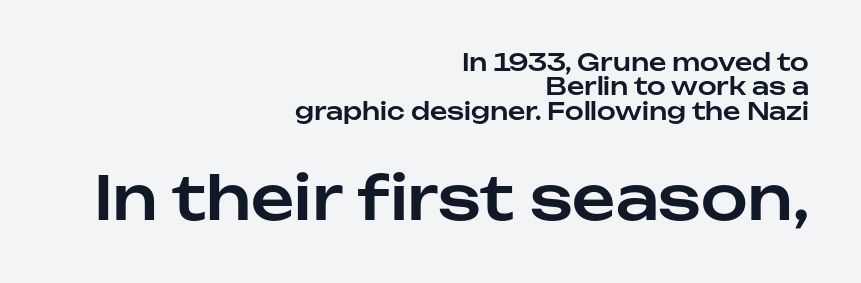
{"serif": "no", "italic": "no", "width": "normal", "stroke_contrast": "low", "x_height": "medium", "monospaced": "no", "underline": "no", "align": "right", "line_spacing": "tight", "line_spacing_ratio": 1.02, "letter_spacing": "normal", "letter_spacing_em": 0.0, "larger_block": "second", "size_ratio": 2.5, "glyph_px": 60}
